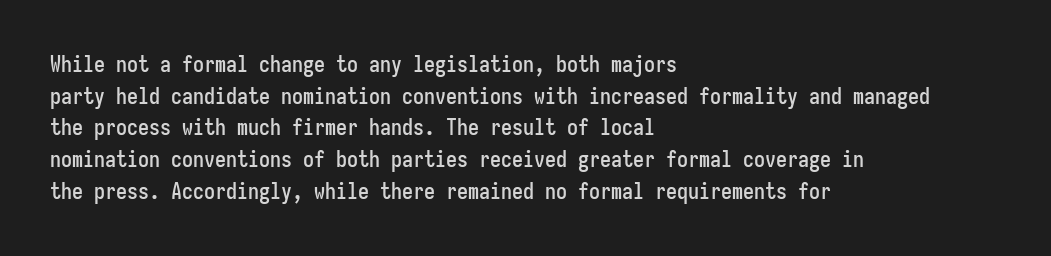
Q: Is the text italic (slanted)? A: No, it is upright.
Q: Is the text underlined? A: No.
Q: How is the paragraph aligned? A: Left-aligned.
Q: Is the spacing between letters normal or unusually wide? A: Normal.
Q: Is the spacing between lines tight, normal or loose? A: Normal.
